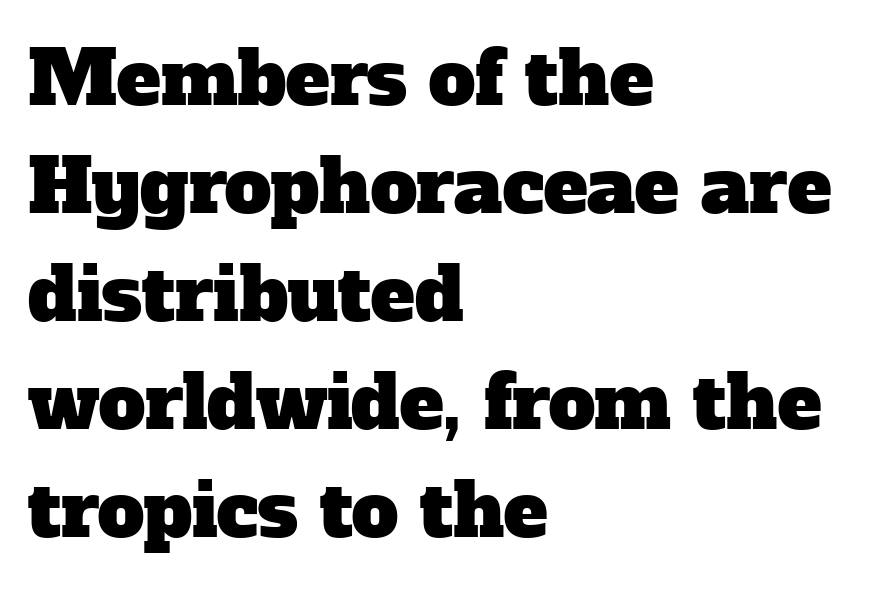
Nobody drew a line under any word here. All the whitespace from short lines collects on the right. Look at the tracking — it's just the regular setting, nothing added. What kind of face is this? One with serifs.
